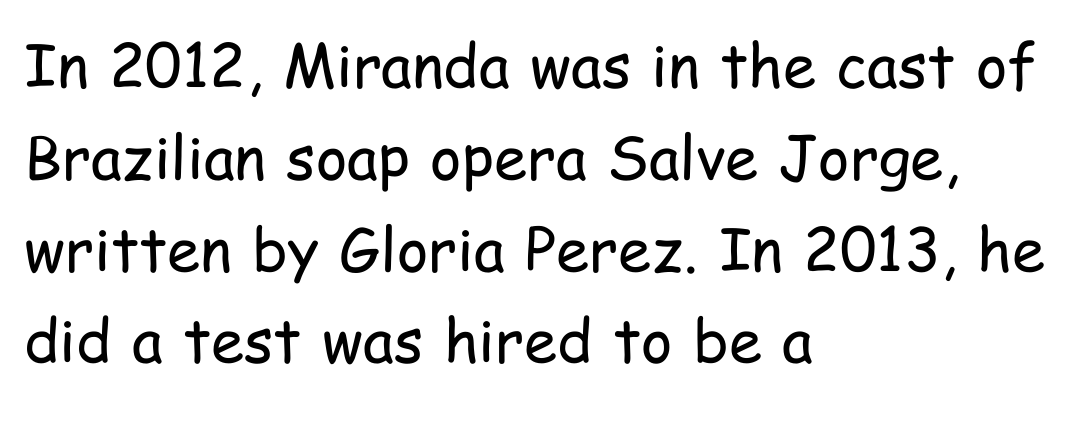
The space beneath each line is pristine and unruled. Visually the block forms a straight wall on the left and a jagged coastline on the right. The strokes carry an ordinary text weight at most. Here the designer chose a conventional face with non-uniform glyph widths. The passage shown has conventional tracking throughout. Look at the bottom of the vertical strokes: they stop flat, with no serifs.
